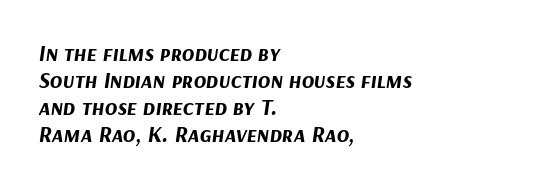
Q: Is the text bold? A: Yes.
Q: Is the text italic (slanted)? A: Yes, it leans right by about 9 degrees.
Q: Is the text underlined? A: No.
Q: How is the paragraph aligned? A: Left-aligned.
Q: Is the spacing between letters normal or unusually wide? A: Normal.
